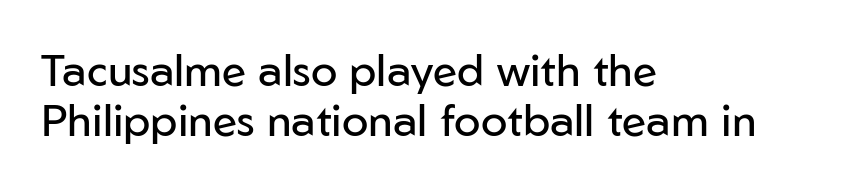
The image shows 44 px regular-weight sans-serif type, upright; set left-aligned, tight line spacing (1.14x), normal letter spacing, not underlined; low stroke contrast and a medium x-height.
